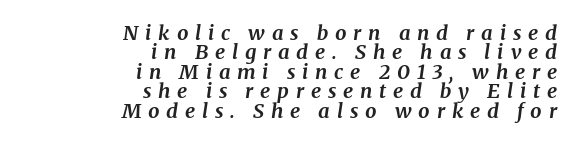
Q: Is the text bold? A: Yes.
Q: Is the text italic (slanted)? A: Yes, it leans right by about 8 degrees.
Q: Is the text underlined? A: No.
Q: How is the paragraph aligned? A: Right-aligned.
Q: Is the spacing between letters normal or unusually wide? A: Unusually wide.
Q: Is the spacing between lines tight, normal or loose? A: Tight.
